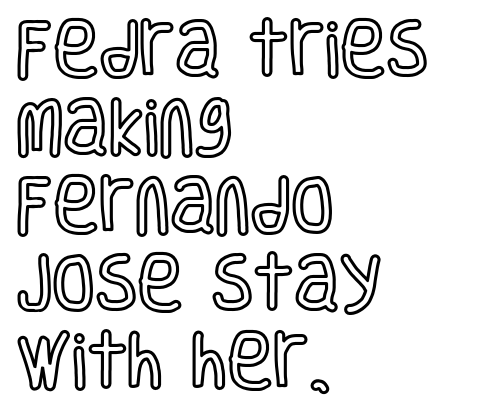
The strip under each line holds only bare page. Reading down the column, the eye jumps a familiar distance to each next line. Here the glyphs are tracked normally, forming tight word shapes. These lines are rendered in a variable-pitch font. Posture: upright roman. The rendering anchors every line to the left-hand side.
